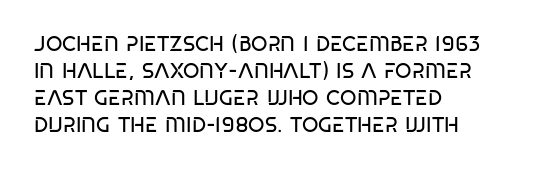
Q: Is the text bold? A: No.
Q: Is the text italic (slanted)? A: No, it is upright.
Q: Is the text underlined? A: No.
Q: How is the paragraph aligned? A: Left-aligned.
Q: Is the spacing between letters normal or unusually wide? A: Normal.
Q: Is the spacing between lines tight, normal or loose? A: Normal.
